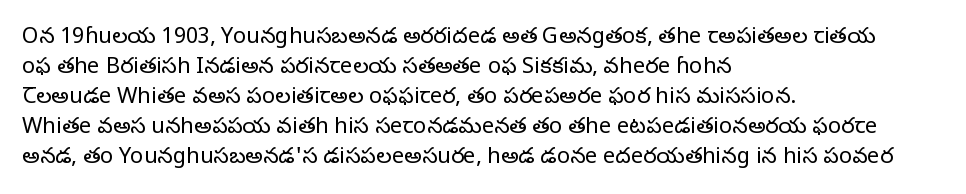
Reading down the column, the eye jumps a familiar distance to each next line. Left-aligned paragraph, ragged on the right. Check under the words: just untouched page. Nope, not italic — everything's standing straight.
